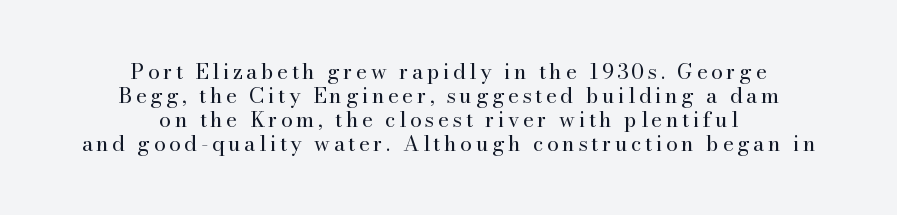
Q: Is the text bold? A: No.
Q: Is the text italic (slanted)? A: No, it is upright.
Q: Is the text underlined? A: No.
Q: How is the paragraph aligned? A: Centered.
Q: Is the spacing between lines tight, normal or loose? A: Tight.
